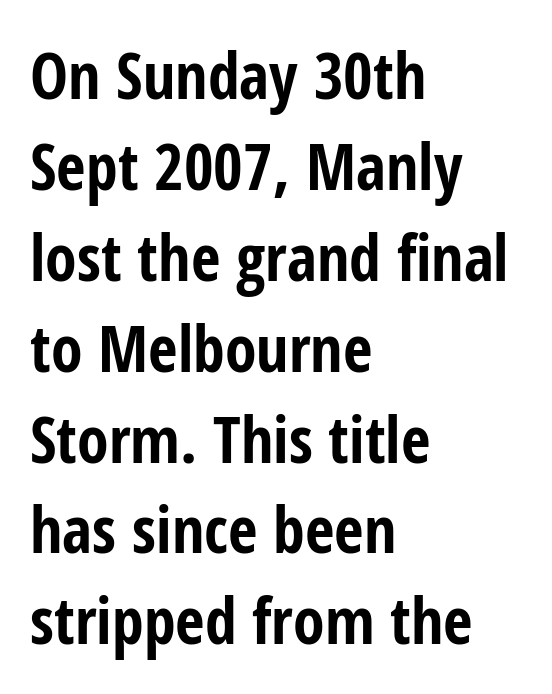
The image shows 64 px bold, condensed sans-serif type, upright; set left-aligned, normal line spacing (1.42x), normal letter spacing, not underlined; low stroke contrast and a medium x-height.
